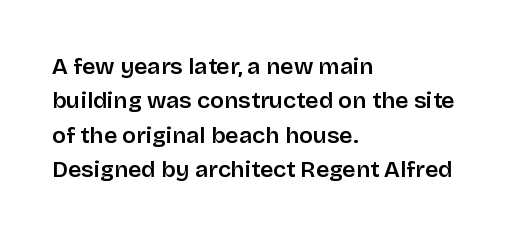
The sample has been set in demibold, a notch under bold. Students, observe: this is what conventionally led text looks like. All the whitespace from short lines collects on the right. Descenders are the only things crossing below the line.
